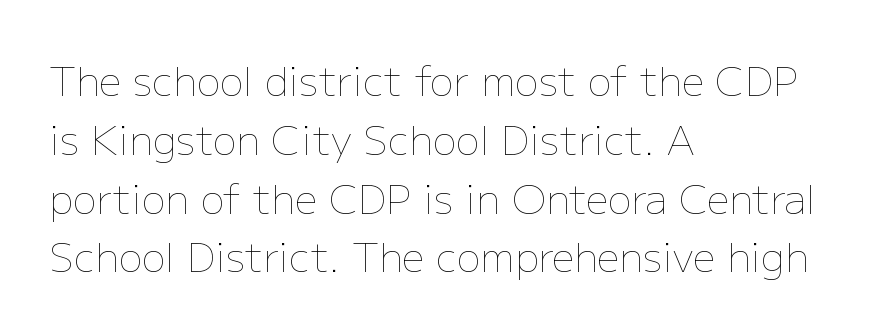
{"italic": "no", "bold": "no", "weight": "thin", "width": "normal", "stroke_contrast": "low", "x_height": "medium", "monospaced": "no", "underline": "no", "align": "left", "line_spacing": "normal", "line_spacing_ratio": 1.47, "letter_spacing": "normal", "letter_spacing_em": 0.0, "glyph_px": 40}
